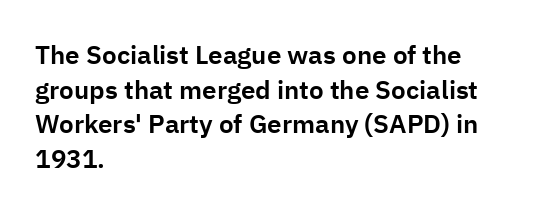
Q: Is the text italic (slanted)? A: No, it is upright.
Q: Is the text underlined? A: No.
Q: How is the paragraph aligned? A: Left-aligned.
Q: Is the spacing between letters normal or unusually wide? A: Normal.
Q: Is the spacing between lines tight, normal or loose? A: Normal.
